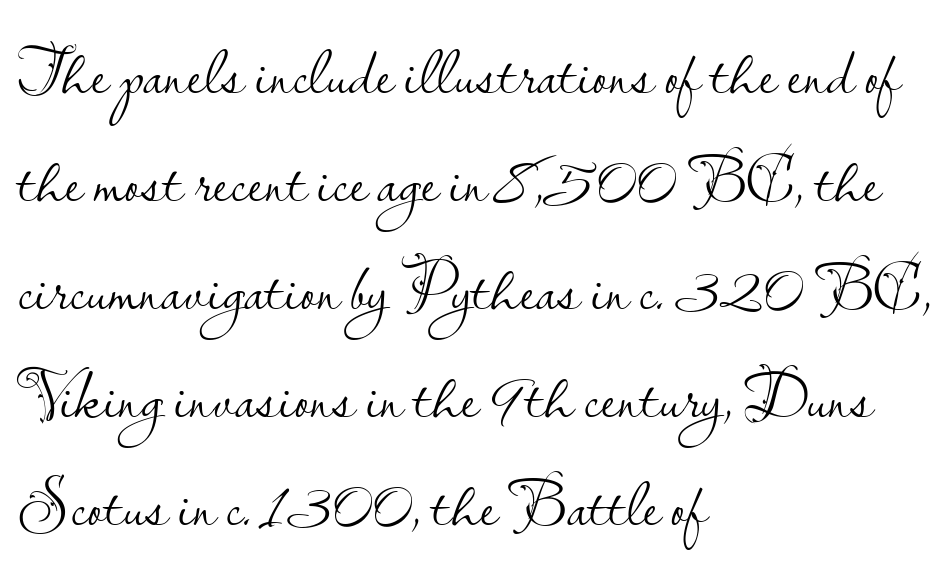
{"serif": "no", "bold": "no", "weight": "light", "width": "normal", "stroke_contrast": "low", "x_height": "small", "monospaced": "no", "underline": "no", "align": "left", "line_spacing": "normal", "line_spacing_ratio": 1.59, "letter_spacing": "normal", "letter_spacing_em": 0.0, "glyph_px": 68}
